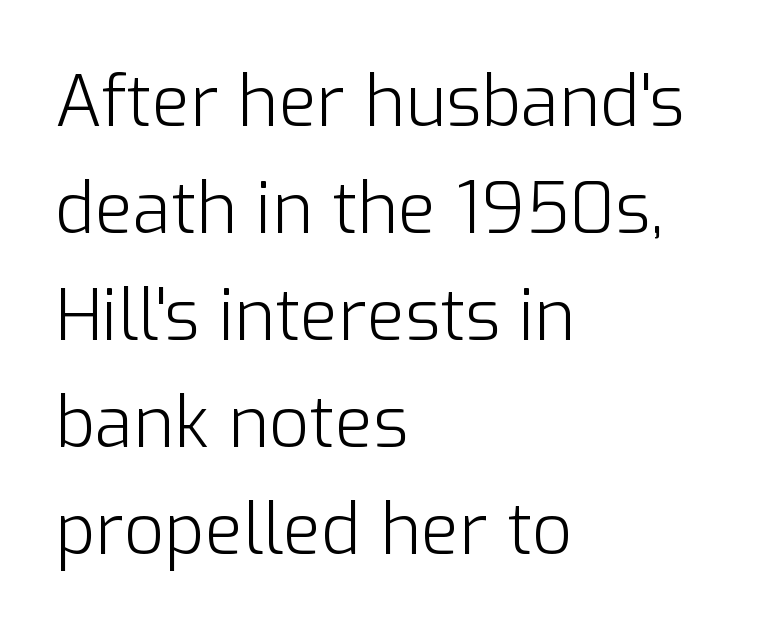
{"serif": "no", "italic": "no", "bold": "no", "weight": "light", "width": "normal", "stroke_contrast": "low", "x_height": "medium", "monospaced": "no", "underline": "no", "align": "left", "line_spacing": "normal", "line_spacing_ratio": 1.53, "letter_spacing": "normal", "letter_spacing_em": 0.0, "glyph_px": 70}
